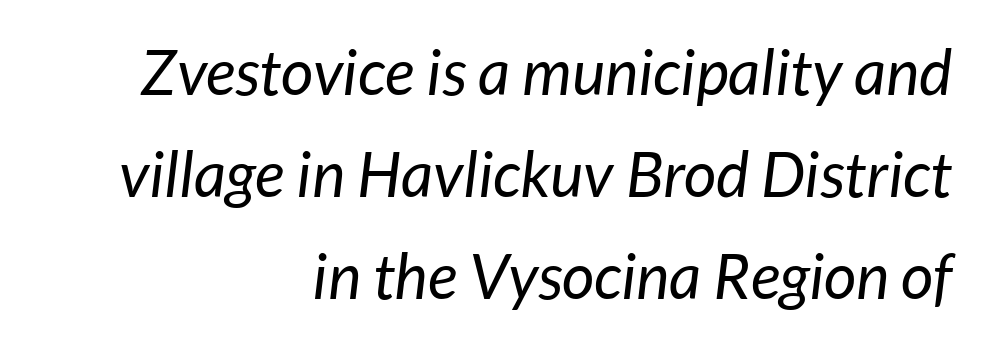
Q: Is the text bold? A: No.
Q: Is the text italic (slanted)? A: Yes, it leans right by about 7 degrees.
Q: Is the text underlined? A: No.
Q: How is the paragraph aligned? A: Right-aligned.
Q: Is the spacing between letters normal or unusually wide? A: Normal.
Q: Is the spacing between lines tight, normal or loose? A: Normal.
Q: Width (condensed, normal, or wide)? A: Normal.
Q: Stroke contrast? A: Low.
Q: x-height? A: Medium.
Q: Monospaced? A: No.
